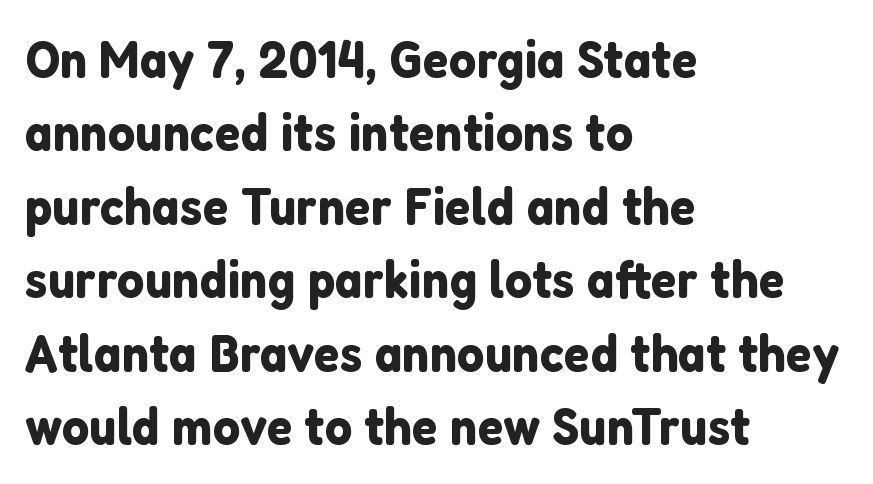
The ragged edge is on the right, which tells us the setting is flush left. You could not count columns in this text — the font is proportionally spaced. Vertical strokes here are truly vertical. The face used here is a sans, in the tradition of grotesques and geometrics.
